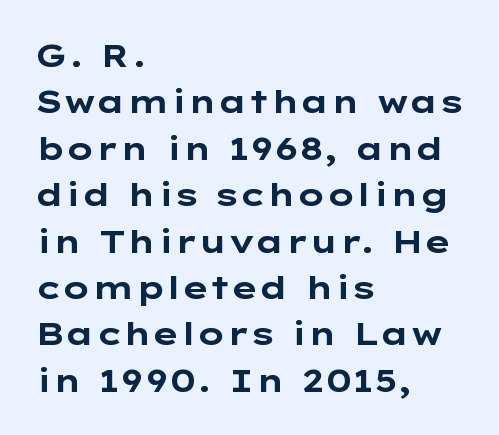
{"serif": "no", "italic": "no", "bold": "yes", "weight": "bold", "width": "wide", "stroke_contrast": "low", "x_height": "medium", "monospaced": "no", "underline": "no", "align": "left", "line_spacing": "normal", "line_spacing_ratio": 1.45, "letter_spacing": "normal", "letter_spacing_em": 0.0, "glyph_px": 32}
